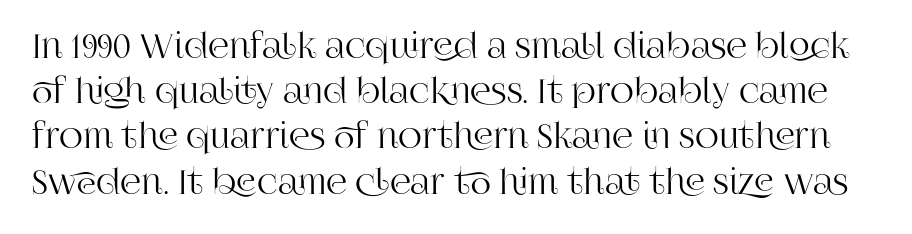
The image shows 33 px serif type, upright; set normal line spacing (1.37x), normal letter spacing, not underlined; high stroke contrast and a large x-height.
